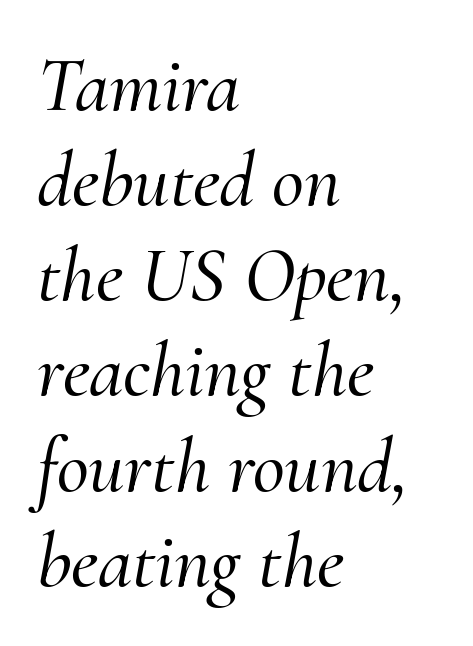
Q: Is the text italic (slanted)? A: Yes, it leans right by about 10 degrees.
Q: Is the typeface a serif or a sans-serif typeface? A: Serif.
Q: Is the text underlined? A: No.
Q: How is the paragraph aligned? A: Left-aligned.
Q: Is the spacing between letters normal or unusually wide? A: Normal.
Q: Width (condensed, normal, or wide)? A: Normal.
Q: Stroke contrast? A: Medium.
Q: x-height? A: Small.
Q: Monospaced? A: No.
